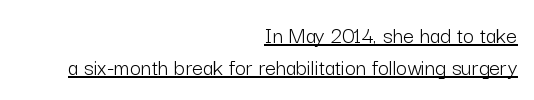
Q: Is the text bold? A: No.
Q: Is the text italic (slanted)? A: No, it is upright.
Q: Is the text underlined? A: Yes.
Q: How is the paragraph aligned? A: Right-aligned.
Q: Is the spacing between letters normal or unusually wide? A: Normal.
Q: Is the spacing between lines tight, normal or loose? A: Normal.
